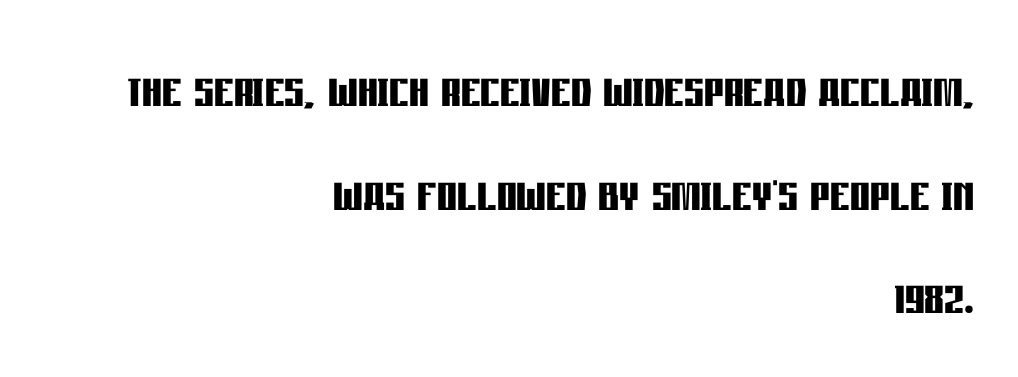
The image shows 62 px semibold, condensed sans-serif type, upright; set right-aligned, normal line spacing (1.67x), normal letter spacing, not underlined; low stroke contrast and a large x-height.
